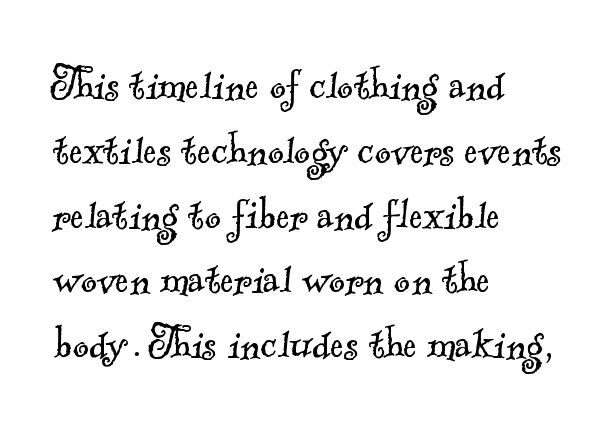
Q: Is the text bold? A: No.
Q: Is the typeface a serif or a sans-serif typeface? A: Serif.
Q: Is the text underlined? A: No.
Q: How is the paragraph aligned? A: Left-aligned.
Q: Is the spacing between letters normal or unusually wide? A: Normal.
Q: Is the spacing between lines tight, normal or loose? A: Normal.
Q: Width (condensed, normal, or wide)? A: Normal.
Q: x-height? A: Small.
Q: Monospaced? A: No.
